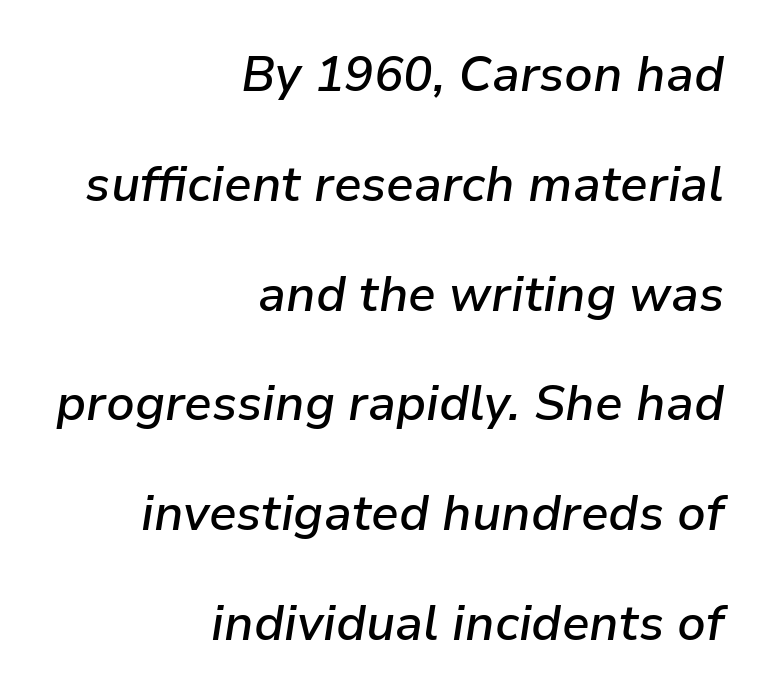
{"italic": "yes", "lean": "right", "slant_degrees": 9, "bold": "semi", "weight": "semibold", "width": "normal", "stroke_contrast": "low", "x_height": "medium", "monospaced": "no", "underline": "no", "align": "right", "line_spacing": "loose", "line_spacing_ratio": 2.24, "letter_spacing": "normal", "letter_spacing_em": 0.0, "glyph_px": 49}
